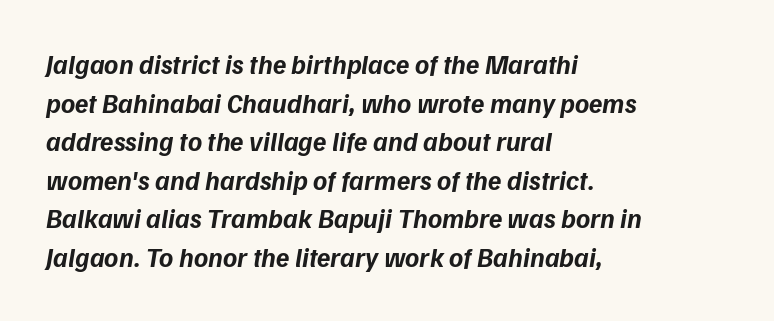
Q: Is the text bold? A: Yes.
Q: Is the text italic (slanted)? A: Yes, it leans right by about 9 degrees.
Q: Is the text underlined? A: No.
Q: How is the paragraph aligned? A: Left-aligned.
Q: Is the spacing between letters normal or unusually wide? A: Normal.
Q: Is the spacing between lines tight, normal or loose? A: Normal.
